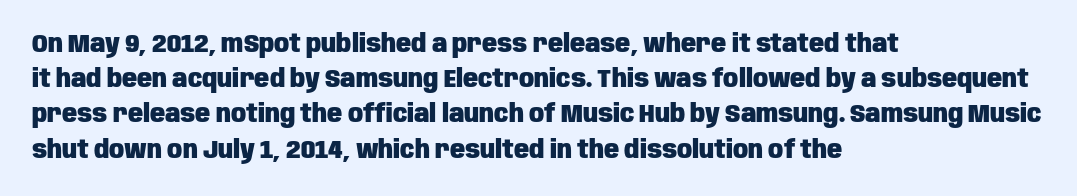
Here the glyphs are tracked normally, forming tight word shapes. Posture: upright roman. Plain, unruled lines of type. Leading matches the norm, producing a regular column.
